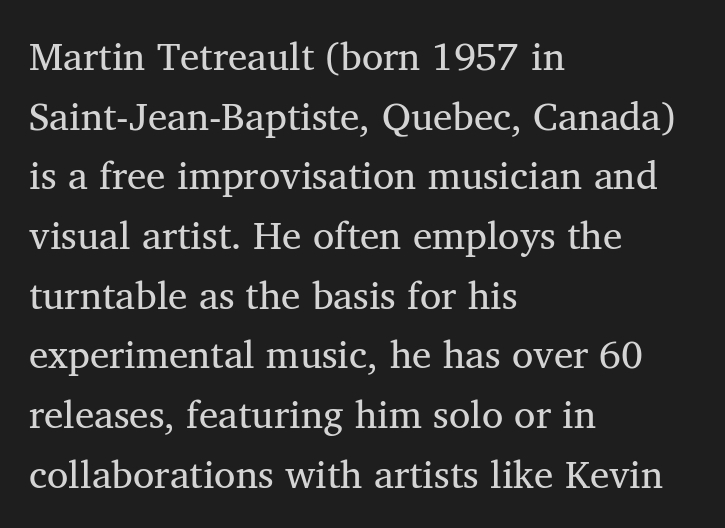
Q: Is the text bold? A: No.
Q: Is the typeface a serif or a sans-serif typeface? A: Serif.
Q: Is the text underlined? A: No.
Q: How is the paragraph aligned? A: Left-aligned.
Q: Is the spacing between letters normal or unusually wide? A: Normal.
Q: Is the spacing between lines tight, normal or loose? A: Normal.
Q: Width (condensed, normal, or wide)? A: Normal.
Q: Stroke contrast? A: Medium.
Q: x-height? A: Medium.
Q: Monospaced? A: No.
